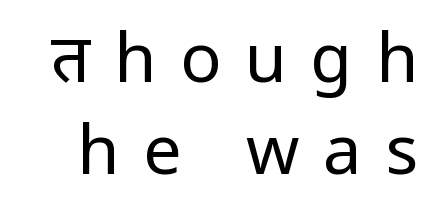
{"serif": "no", "italic": "no", "bold": "no", "weight": "regular", "width": "normal", "stroke_contrast": "low", "x_height": "medium", "monospaced": "no", "underline": "no", "line_spacing": "normal", "line_spacing_ratio": 1.35, "letter_spacing": "wide", "letter_spacing_em": 0.35, "glyph_px": 68}
